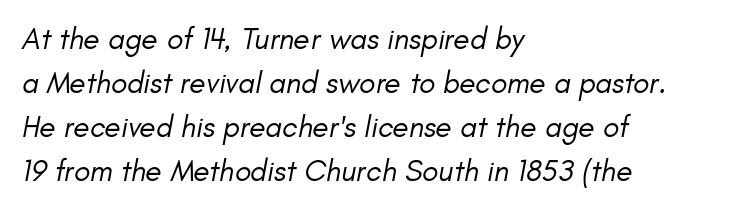
The image shows 30 px regular-weight type, italic (leaning right); set left-aligned, normal line spacing (1.47x), normal letter spacing, not underlined; low stroke contrast and a small x-height.
